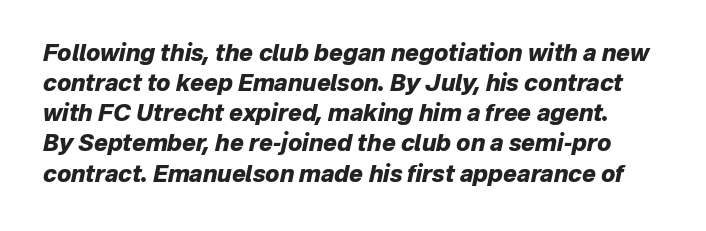
{"italic": "yes", "lean": "right", "slant_degrees": 12, "bold": "yes", "underline": "no", "line_spacing": "normal", "line_spacing_ratio": 1.31, "letter_spacing": "normal", "letter_spacing_em": 0.0, "glyph_px": 23}
